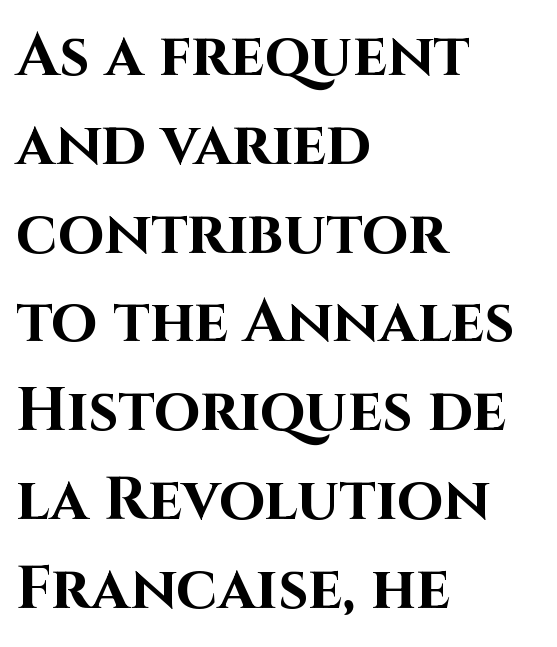
Characters follow at the spacing the type designer built in. The passage shown is typeset with a sans-serif family. The typography opts for an upright posture over an oblique one. Check the space under the baseline: it is left empty.
